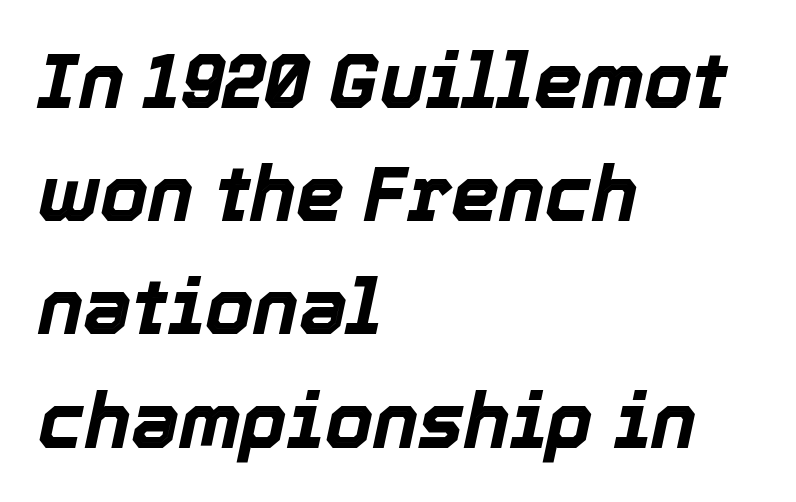
Q: Is the text bold? A: Yes.
Q: Is the text italic (slanted)? A: Yes, it leans right by about 12 degrees.
Q: Is the text underlined? A: No.
Q: How is the paragraph aligned? A: Left-aligned.
Q: Is the spacing between letters normal or unusually wide? A: Normal.
Q: Is the spacing between lines tight, normal or loose? A: Normal.
Q: Width (condensed, normal, or wide)? A: Normal.
Q: x-height? A: Medium.
Q: Monospaced? A: No.
